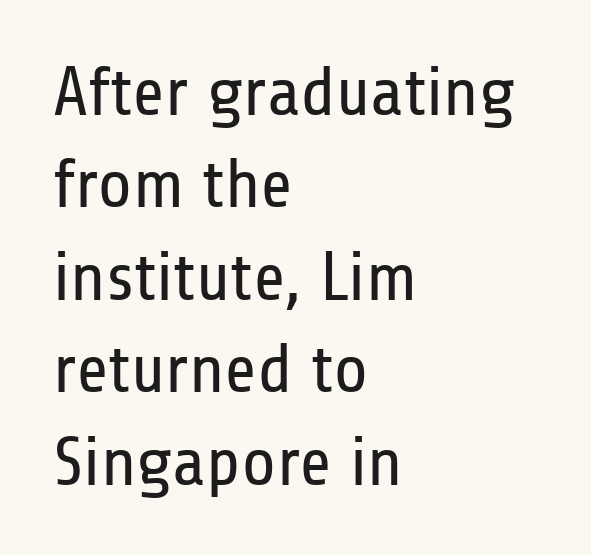
Vertical stems look standard width or narrower in stroke. Notice how descenders clear the ascenders below comfortably — that's standard leading. When letters stand straight like this, we call the style roman or upright. The rendering uses natural spacing where letterforms have individual widths. The passage shown is typeset with a sans-serif family. Words float on clear page, feet unadorned.
